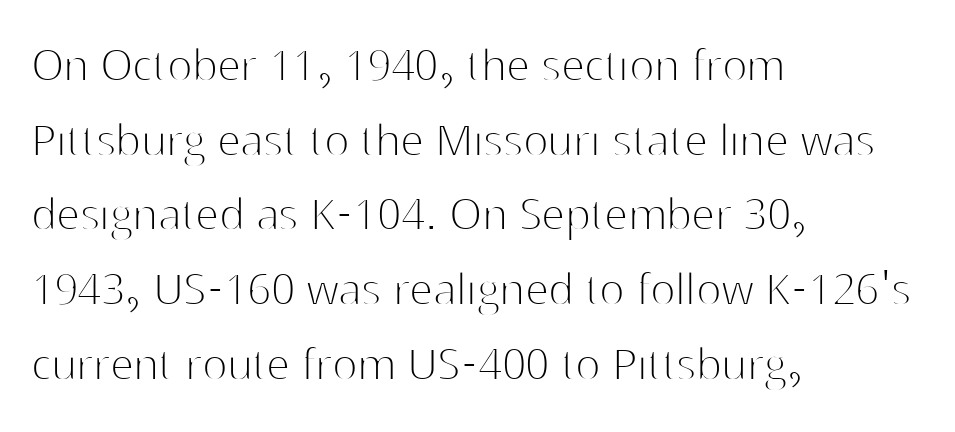
You could call the tracking neutral — neither tight nor loose. The type family on display is of the sans-serif kind. The typeface has the unassuming heft of standard copy or less. Horizontal bands of white between lines are of average thickness. Where is the straight margin? On the left. The passage shown is typed in a proportional face where columns would drift.
